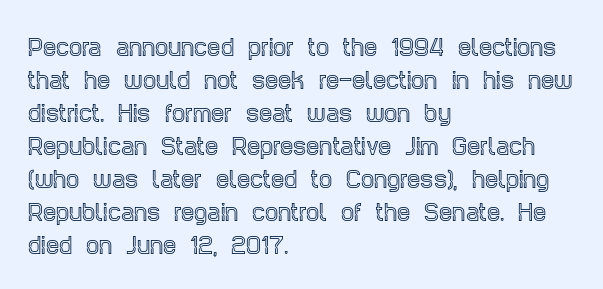
The image shows 21 px text type, upright; set left-aligned, normal line spacing (1.57x), normal letter spacing, not underlined.
